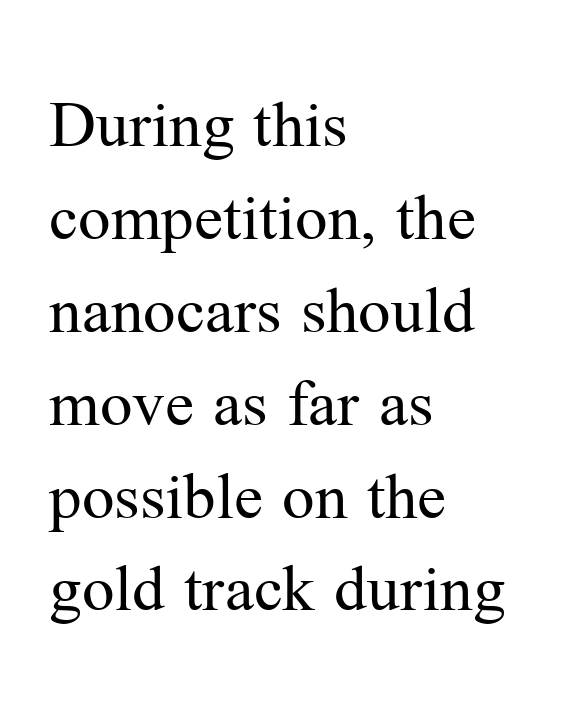
{"serif": "yes", "italic": "no", "bold": "no", "weight": "regular", "width": "normal", "stroke_contrast": "medium", "x_height": "medium", "monospaced": "no", "underline": "no", "align": "left", "line_spacing": "normal", "line_spacing_ratio": 1.29, "letter_spacing": "normal", "letter_spacing_em": 0.0, "glyph_px": 72}
